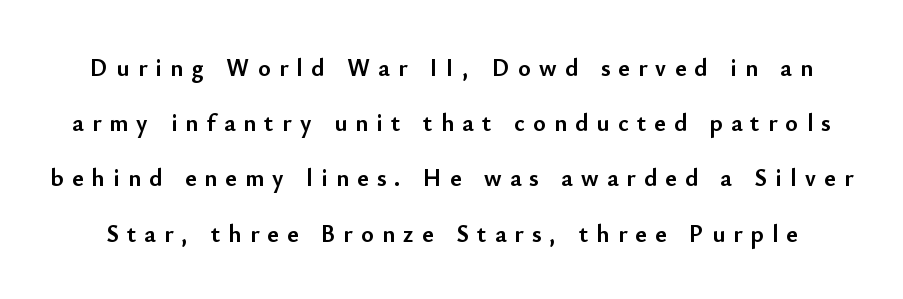
Q: Is the text bold? A: Yes.
Q: Is the text italic (slanted)? A: No, it is upright.
Q: Is the text underlined? A: No.
Q: Is the spacing between letters normal or unusually wide? A: Unusually wide.
Q: Is the spacing between lines tight, normal or loose? A: Loose.
